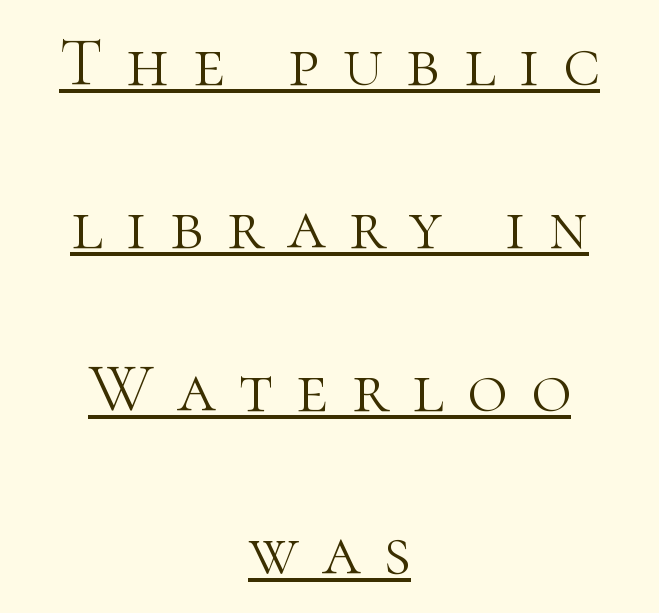
The passage shown is typed in a proportional face where columns would drift. Yep, those are serifs on the letters. The font's upright variant was chosen for this text. Each line is balanced around a shared central axis. Baseline-to-baseline distance is far greater than the letter height.
